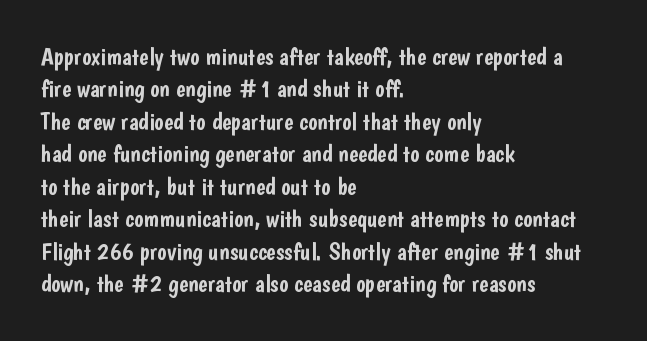
{"italic": "no", "underline": "no", "align": "left", "line_spacing": "normal", "line_spacing_ratio": 1.3, "letter_spacing": "normal", "letter_spacing_em": 0.0, "glyph_px": 25}
